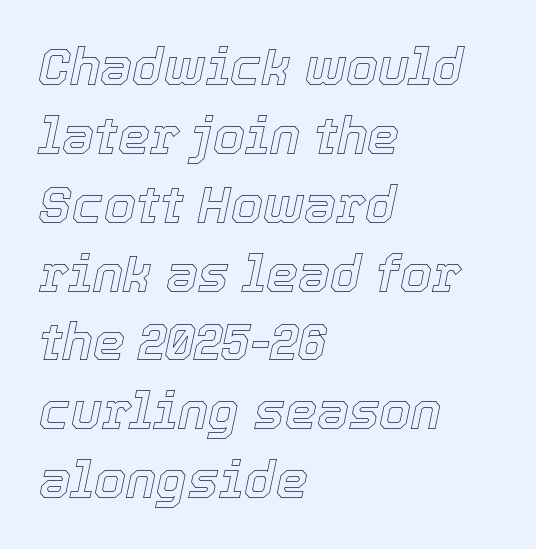
Note the varied advance widths — an 'i' is clearly narrower than an 'm'. This sample uses an oblique cut, with every glyph tilted off the vertical. The baseline area is clear. In CSS terms this would be text-align: left. This sample keeps an unexceptional amount of space between lines. Each word holds together tightly as a unit, with standard inter-letter gaps.
